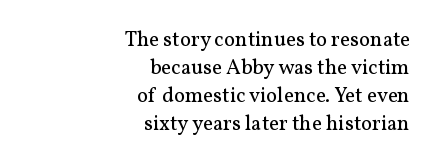
Think standard paragraph weight, or any step lighter than that. Characters follow at the spacing the type designer built in. The space between consecutive lines is moderate. Unlike italic type, these characters show no tilt at all.
